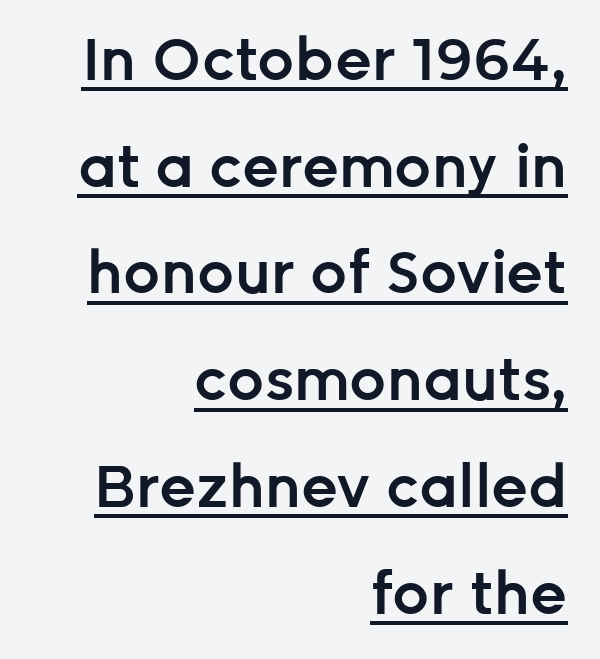
Q: Is the text bold? A: Semi-bold.
Q: Is the text italic (slanted)? A: No, it is upright.
Q: Is the typeface a serif or a sans-serif typeface? A: Sans-serif.
Q: Is the text underlined? A: Yes.
Q: How is the paragraph aligned? A: Right-aligned.
Q: Is the spacing between letters normal or unusually wide? A: Normal.
Q: Width (condensed, normal, or wide)? A: Normal.
Q: Stroke contrast? A: Low.
Q: x-height? A: Medium.
Q: Monospaced? A: No.
